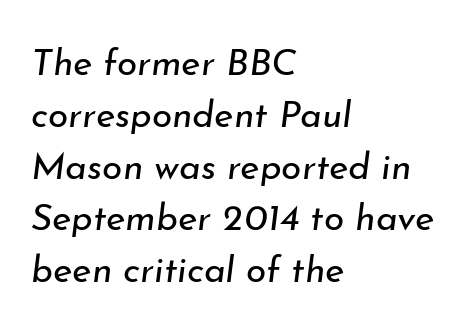
The image shows 37 px regular-weight type, italic (leaning right); set left-aligned, normal line spacing (1.4x), normal letter spacing, not underlined; low stroke contrast and a small x-height.
